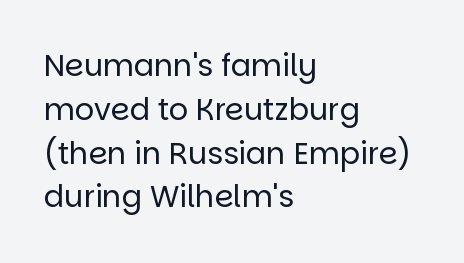
The vertical gap from one line to the next is medium. The lines are quadded left. What kind of face is this? One without serifs — a sans. The typography opts for an upright posture over an oblique one. Weight: regular or lighter. Each letter keeps its own natural width here, so spacing adapts to shape.
